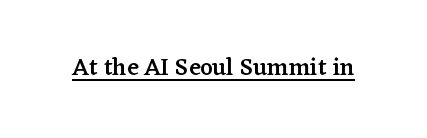
Q: Is the text bold? A: Semi-bold.
Q: Is the text italic (slanted)? A: No, it is upright.
Q: Is the text underlined? A: Yes.
Q: Is the spacing between letters normal or unusually wide? A: Normal.
